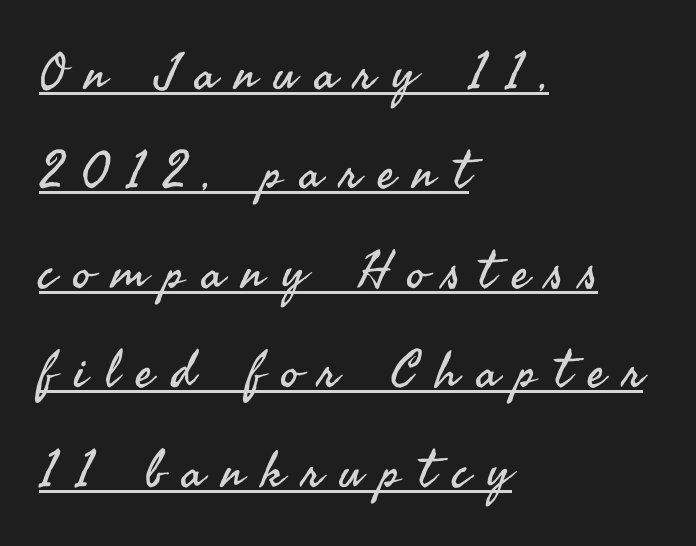
The passage shown is typed in a proportional face where columns would drift. The space between consecutive lines is lavish. The typesetter chose a ragged-right arrangement here.
